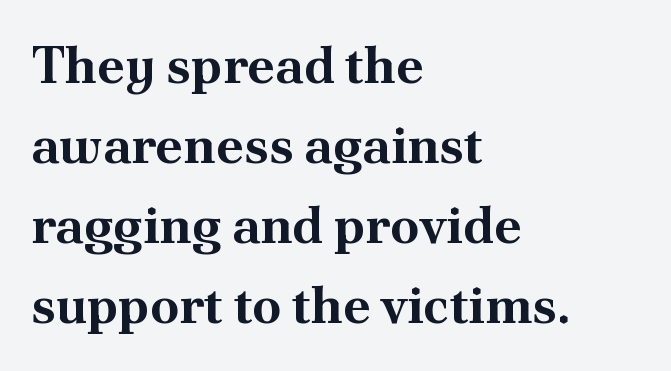
Beneath every word, the page is bare. Does the type have serifs? Yes, each stem ends in a small foot. The setting favours the left margin, as ordinary paragraphs usually do. The type sits square on the baseline with zero lean. The characters look thick and weighty, a clear bold.
